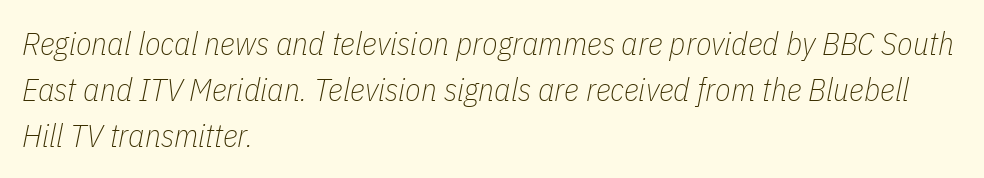
The image shows 32 px thin, condensed type, italic (leaning right); set left-aligned, normal line spacing (1.43x), normal letter spacing, not underlined; low stroke contrast and a medium x-height.
